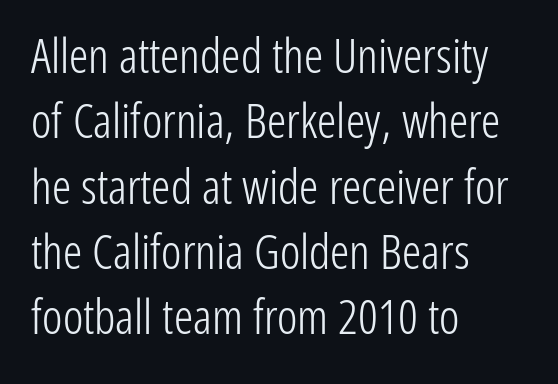
No italicization has been applied; the sample stays upright. The face used here is a sans, in the tradition of grotesques and geometrics. Stems here are at most as thick as an everyday book face. Regular leading. The foot of each line stays bare and open.
